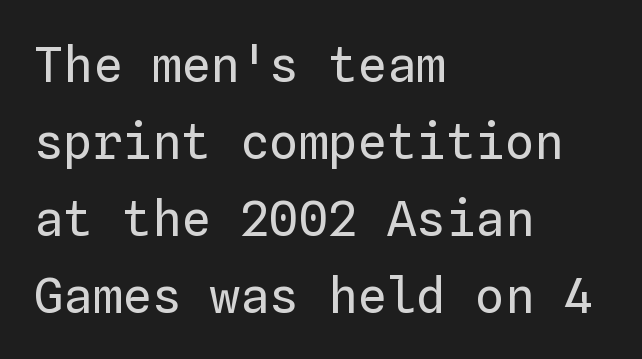
Q: Is the text bold? A: No.
Q: Is the text italic (slanted)? A: No, it is upright.
Q: Is the text underlined? A: No.
Q: How is the paragraph aligned? A: Left-aligned.
Q: Is the spacing between letters normal or unusually wide? A: Normal.
Q: Is the spacing between lines tight, normal or loose? A: Normal.
Q: Width (condensed, normal, or wide)? A: Normal.
Q: Stroke contrast? A: Low.
Q: x-height? A: Medium.
Q: Monospaced? A: Yes.
